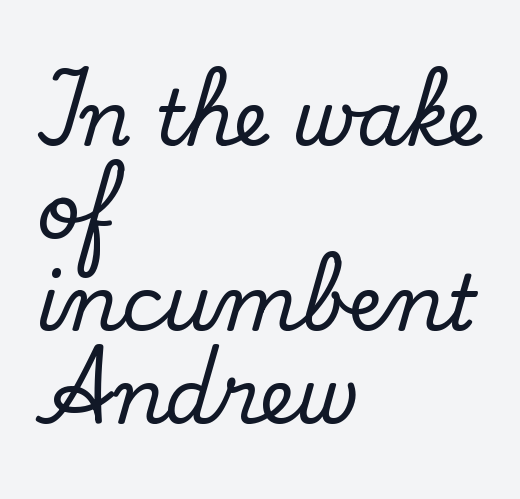
{"serif": "yes", "width": "normal", "stroke_contrast": "low", "x_height": "small", "monospaced": "no", "underline": "no", "align": "left", "line_spacing_ratio": 1.22, "letter_spacing": "normal", "letter_spacing_em": 0.0, "glyph_px": 76}
